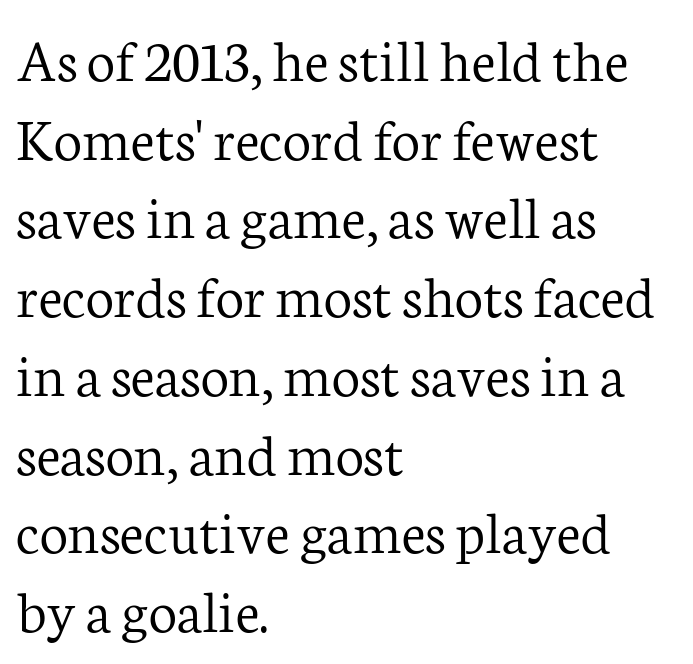
Q: Is the text bold? A: No.
Q: Is the text italic (slanted)? A: No, it is upright.
Q: Is the typeface a serif or a sans-serif typeface? A: Serif.
Q: Is the text underlined? A: No.
Q: How is the paragraph aligned? A: Left-aligned.
Q: Is the spacing between letters normal or unusually wide? A: Normal.
Q: Is the spacing between lines tight, normal or loose? A: Normal.
Q: Width (condensed, normal, or wide)? A: Normal.
Q: Stroke contrast? A: Low.
Q: x-height? A: Medium.
Q: Monospaced? A: No.
